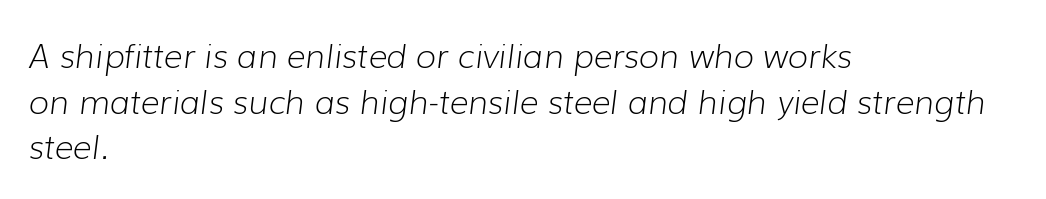
The image shows 33 px light type, italic (leaning right); set left-aligned, normal line spacing (1.38x), normal letter spacing, not underlined; low stroke contrast and a medium x-height.
